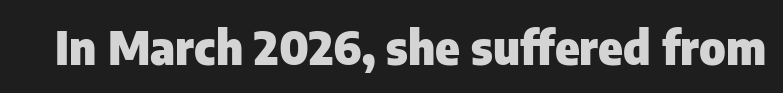
{"serif": "no", "italic": "no", "bold": "yes", "weight": "heavy", "width": "normal", "stroke_contrast": "low", "x_height": "medium", "monospaced": "no", "underline": "no", "letter_spacing": "normal", "letter_spacing_em": 0.0, "glyph_px": 46}
